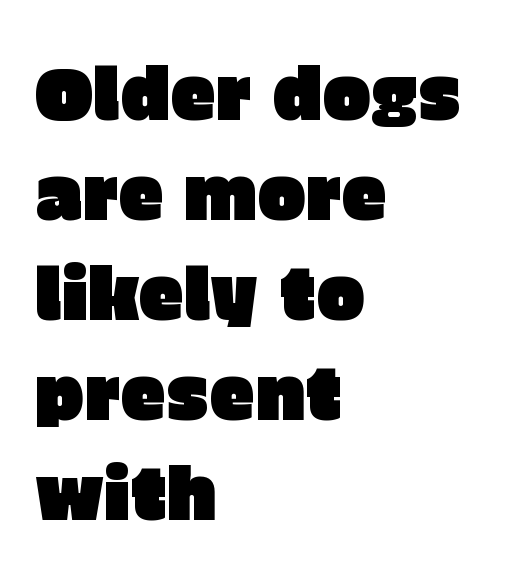
Q: Is the text italic (slanted)? A: No, it is upright.
Q: Is the typeface a serif or a sans-serif typeface? A: Sans-serif.
Q: Is the text underlined? A: No.
Q: How is the paragraph aligned? A: Left-aligned.
Q: Is the spacing between letters normal or unusually wide? A: Normal.
Q: Is the spacing between lines tight, normal or loose? A: Normal.
Q: Width (condensed, normal, or wide)? A: Normal.
Q: Stroke contrast? A: Low.
Q: x-height? A: Large.
Q: Monospaced? A: No.
